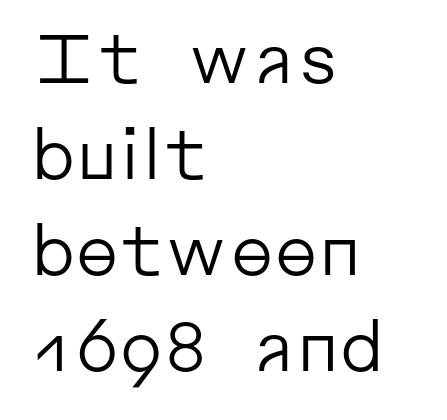
{"serif": "no", "italic": "no", "bold": "no", "weight": "regular", "width": "normal", "stroke_contrast": "low", "x_height": "medium", "monospaced": "no", "underline": "no", "align": "left", "line_spacing": "normal", "line_spacing_ratio": 1.39, "letter_spacing": "normal", "letter_spacing_em": 0.0, "glyph_px": 69}
